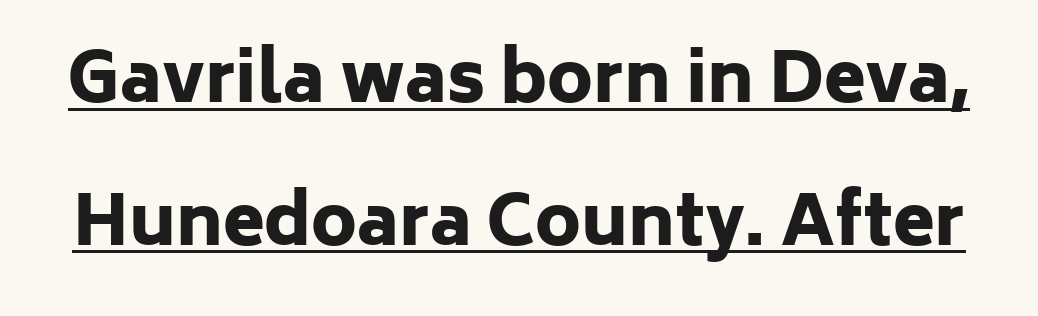
The image shows 68 px heavy sans-serif type, upright; set loose line spacing (2.1x), normal letter spacing, underlined; low stroke contrast and a medium x-height.
